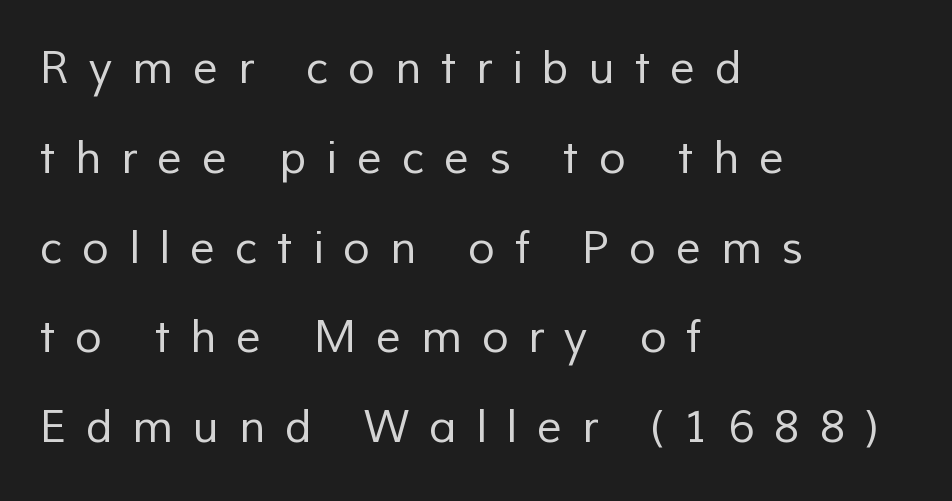
One glance says open: line gaps are wider than usual. Tracking value appears strongly positive — letters spread wide. Stems and bowls with no extra thickness — not bold. Leftover space on each line is placed entirely after the last word. Check under the words: just untouched page.
